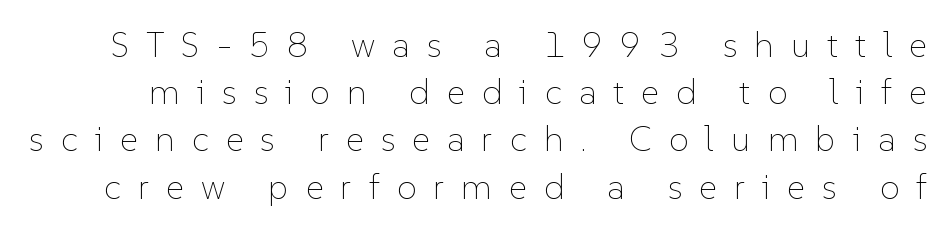
Q: Is the text bold? A: No.
Q: Is the text italic (slanted)? A: No, it is upright.
Q: Is the text underlined? A: No.
Q: Is the spacing between letters normal or unusually wide? A: Unusually wide.
Q: Is the spacing between lines tight, normal or loose? A: Normal.
Q: Width (condensed, normal, or wide)? A: Normal.
Q: Stroke contrast? A: Low.
Q: x-height? A: Medium.
Q: Monospaced? A: No.
